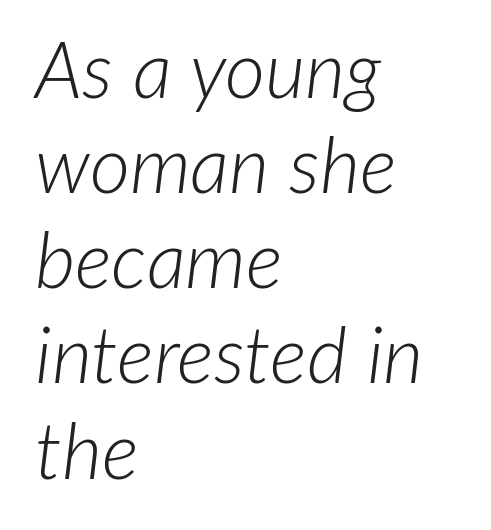
{"italic": "yes", "lean": "right", "slant_degrees": 7, "bold": "no", "weight": "light", "width": "normal", "stroke_contrast": "low", "x_height": "medium", "monospaced": "no", "underline": "no", "align": "left", "line_spacing_ratio": 1.22, "letter_spacing": "normal", "letter_spacing_em": 0.0, "glyph_px": 78}
